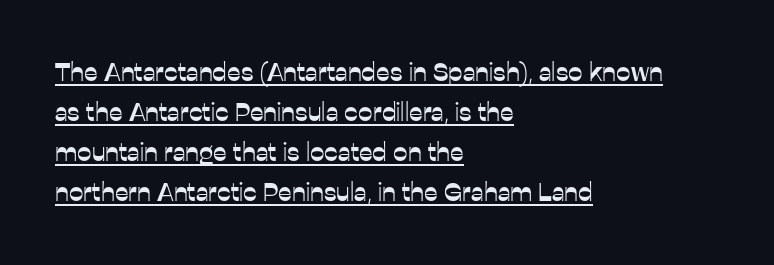
The image shows 26 px text type, upright; set left-aligned, normal line spacing (1.54x), normal letter spacing, underlined.
